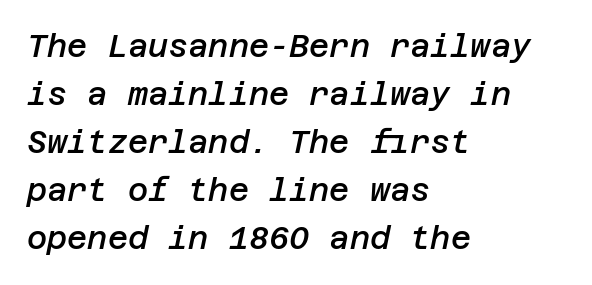
Q: Is the text bold? A: Semi-bold.
Q: Is the text italic (slanted)? A: Yes, it leans right by about 12 degrees.
Q: Is the text underlined? A: No.
Q: How is the paragraph aligned? A: Left-aligned.
Q: Is the spacing between letters normal or unusually wide? A: Normal.
Q: Is the spacing between lines tight, normal or loose? A: Normal.
Q: Width (condensed, normal, or wide)? A: Normal.
Q: Stroke contrast? A: Low.
Q: x-height? A: Large.
